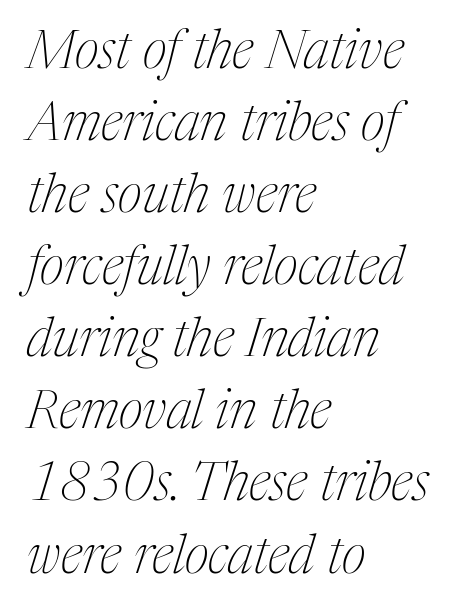
Q: Is the text bold? A: No.
Q: Is the text italic (slanted)? A: Yes, it leans right by about 17 degrees.
Q: Is the typeface a serif or a sans-serif typeface? A: Serif.
Q: Is the text underlined? A: No.
Q: How is the paragraph aligned? A: Left-aligned.
Q: Is the spacing between letters normal or unusually wide? A: Normal.
Q: Is the spacing between lines tight, normal or loose? A: Normal.
Q: Width (condensed, normal, or wide)? A: Condensed.
Q: Stroke contrast? A: Medium.
Q: x-height? A: Medium.
Q: Monospaced? A: No.
